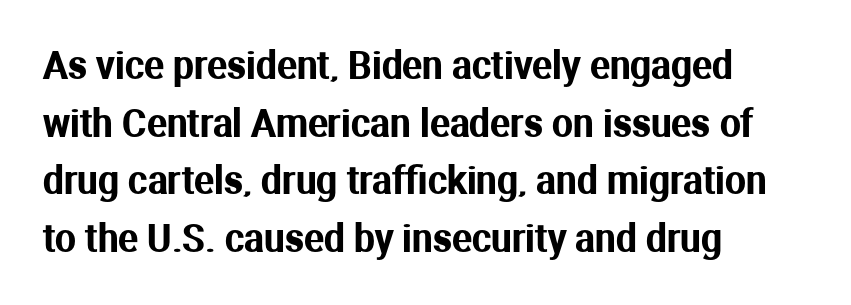
Varying glyph widths throughout — classic text-font behaviour. Posture: vertical. Regarding leading, the lines here are spaced in the standard way. Casual observation: everything's shoved over to the left. To sum up the face: it is a sans, with no serifs.
